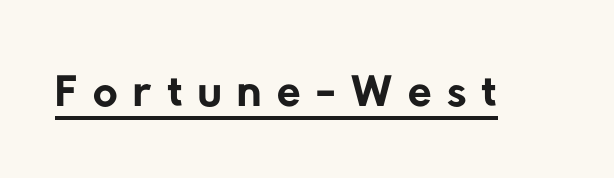
The image shows 68 px regular-weight sans-serif type; set unusually wide letter spacing (+0.23 em), underlined; low stroke contrast and a medium x-height.
